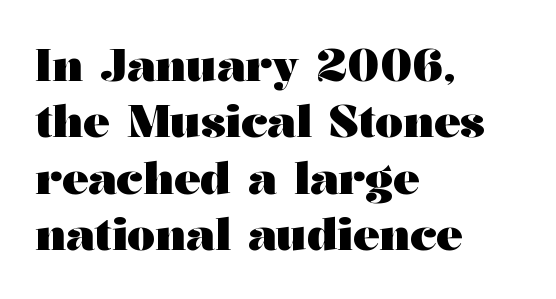
The glyphs have the mass of a bold cut. The face used here is seriffed, in the tradition of book romans. Is this a fixed-width face? No — the glyphs have proportional, varying widths. Each word holds together tightly as a unit, with standard inter-letter gaps. Every stem runs plumb, perpendicular to the baseline.
